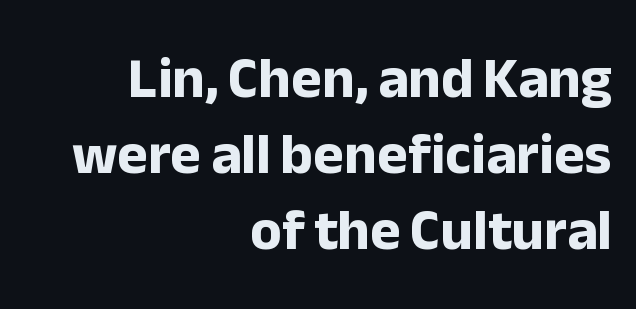
Spacing verdict: proportional, widths tailored to each character. Every row of glyphs terminates at an identical x-position on the right. Any mark beneath the type? The region is blank. If you measured baseline to baseline, you'd find a middling distance. Each word holds together tightly as a unit, with standard inter-letter gaps.
